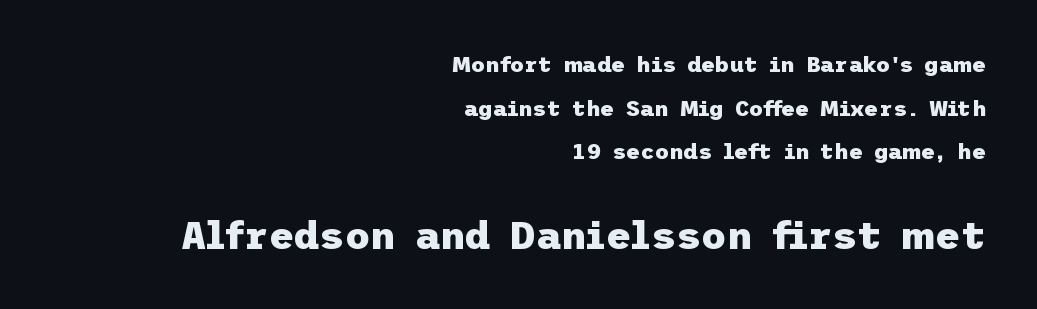
Q: Is the text bold? A: Yes.
Q: Is the text italic (slanted)? A: No, it is upright.
Q: Is the typeface a serif or a sans-serif typeface? A: Sans-serif.
Q: Is the text underlined? A: No.
Q: How is the paragraph aligned? A: Right-aligned.
Q: Is the spacing between letters normal or unusually wide? A: Normal.
Q: Is the spacing between lines tight, normal or loose? A: Loose.
Q: Which block of text is set in a larger size, the first (top) or the second (bottom)? A: The second (bottom) one.
Q: Width (condensed, normal, or wide)? A: Normal.
Q: Stroke contrast? A: Low.
Q: x-height? A: Medium.
